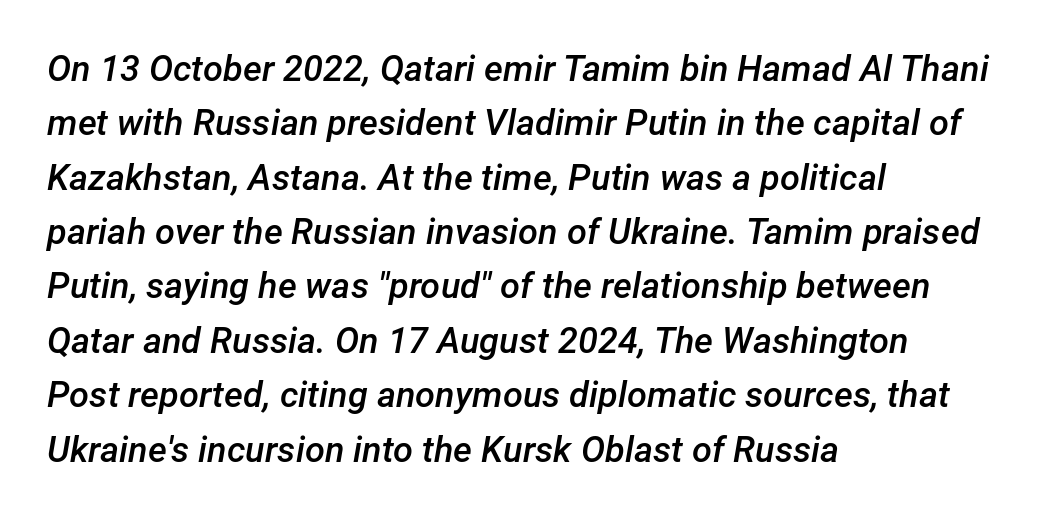
This sample is left-justified, so line endings fall wherever the words run out. Baseline-to-baseline distance is the conventional proportion of letter height. If you drew a line through each stem, it would be angled. Words appear dense and cohesive because spacing is normal. Looks like regular typesetting: each glyph gets only the width it needs. Firm but not heavy-handed strokes: this text is semibold.
